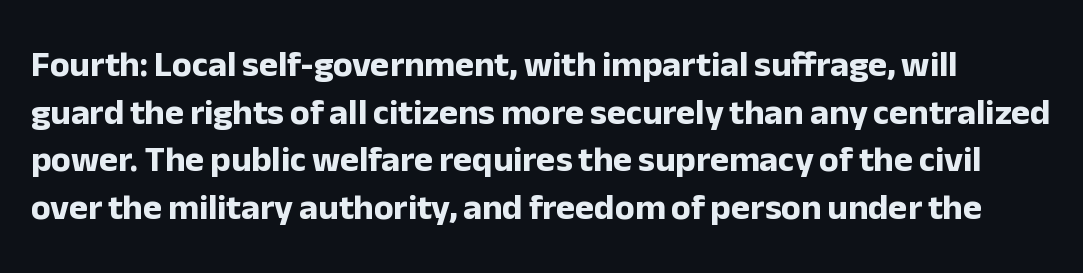
A typesetter would call this zero additional tracking. Heavy-handed strokes throughout: this text is bold. A typesetter would label this face a sans. Nope, not italic — everything's standing straight.
